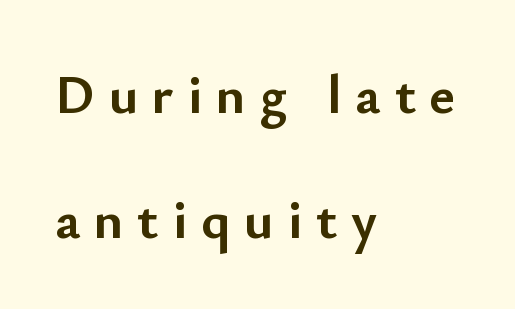
Q: Is the text bold? A: Yes.
Q: Is the text italic (slanted)? A: No, it is upright.
Q: Is the typeface a serif or a sans-serif typeface? A: Sans-serif.
Q: Is the text underlined? A: No.
Q: How is the paragraph aligned? A: Left-aligned.
Q: Is the spacing between letters normal or unusually wide? A: Unusually wide.
Q: Is the spacing between lines tight, normal or loose? A: Loose.
Q: Width (condensed, normal, or wide)? A: Normal.
Q: Stroke contrast? A: Low.
Q: x-height? A: Small.
Q: Monospaced? A: No.
